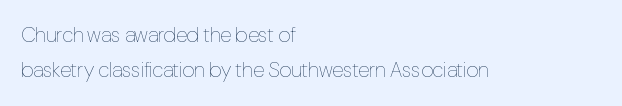
Q: Is the text bold? A: No.
Q: Is the text italic (slanted)? A: No, it is upright.
Q: Is the text underlined? A: No.
Q: How is the paragraph aligned? A: Left-aligned.
Q: Is the spacing between letters normal or unusually wide? A: Normal.
Q: Is the spacing between lines tight, normal or loose? A: Normal.
